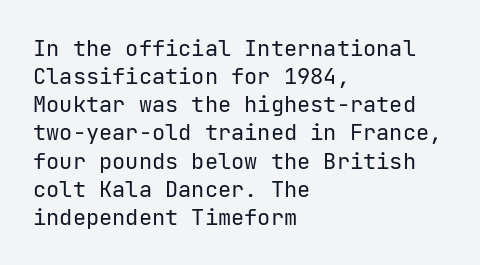
Normally led — the rows are evenly, conventionally spaced. Underlining? Definitely not there. The axis of the letterforms is exactly vertical. The passage is arranged the way most books set body copy — flush left. Default kerning and tracking; the words read as compact shapes.
